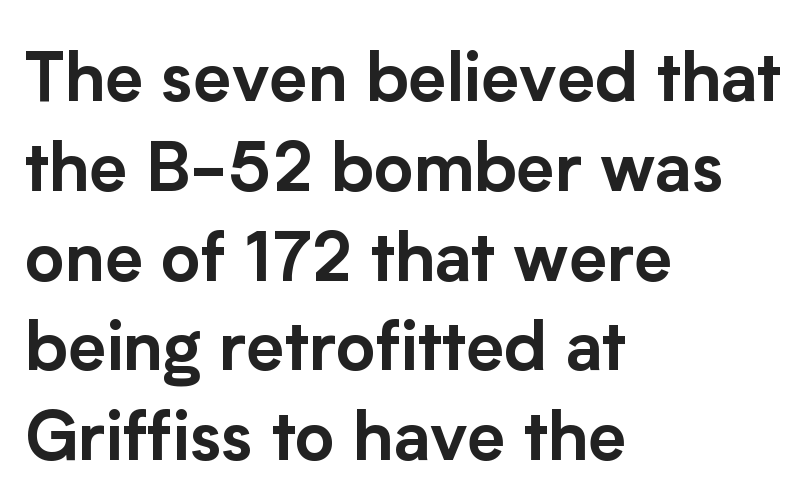
The image shows 68 px sans-serif type, upright; set left-aligned, normal line spacing (1.32x), normal letter spacing, not underlined; low stroke contrast and a medium x-height.
